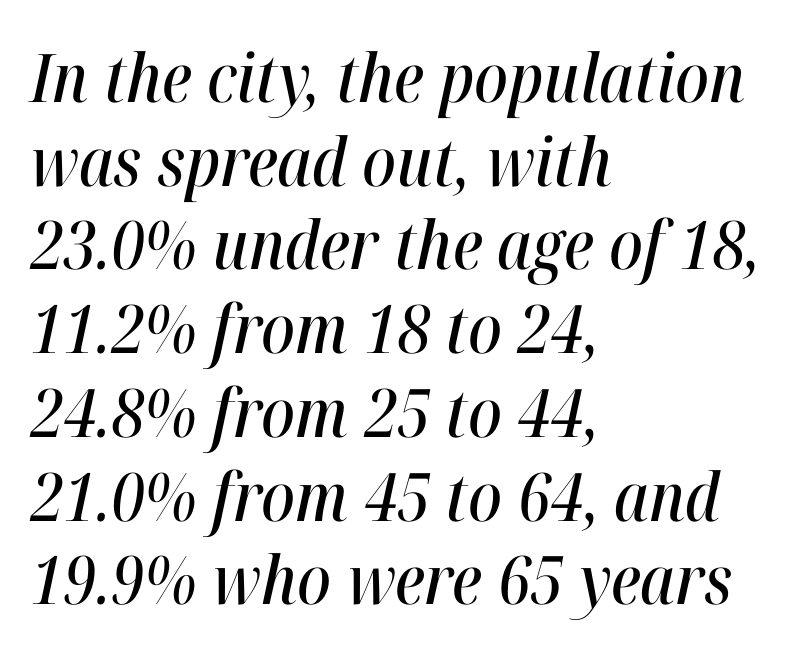
A typesetter would mark this as italic. Here the designer chose a conventional face with non-uniform glyph widths. Vertical spacing — default. This sample uses plain, unmodified letter spacing. Type without underlining.
